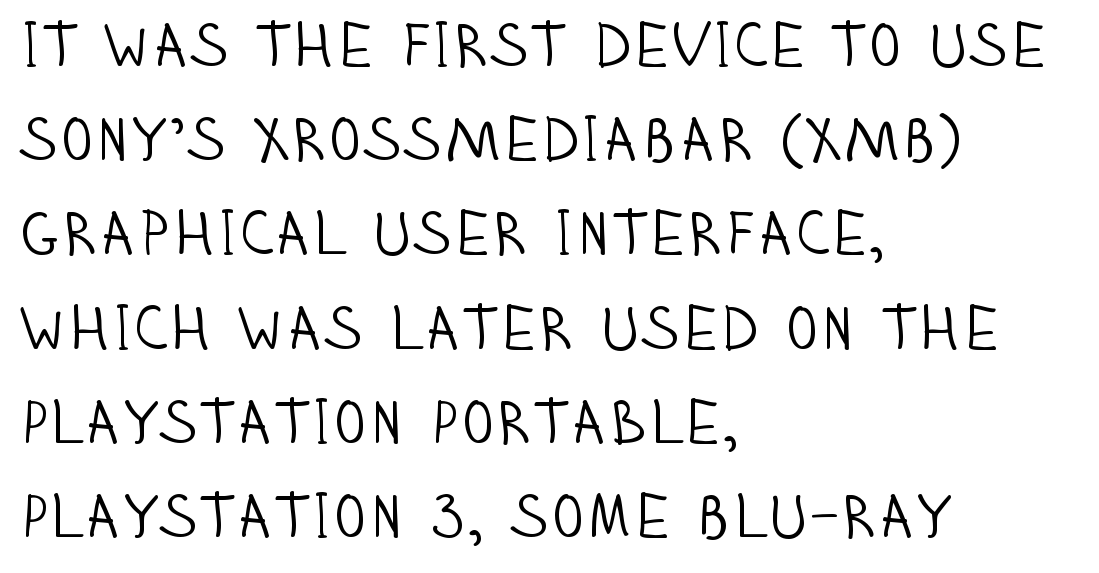
{"serif": "no", "italic": "no", "bold": "no", "weight": "light", "width": "condensed", "stroke_contrast": "low", "x_height": "large", "monospaced": "no", "underline": "no", "align": "left", "line_spacing": "normal", "line_spacing_ratio": 1.52, "letter_spacing": "normal", "letter_spacing_em": 0.0, "glyph_px": 62}
